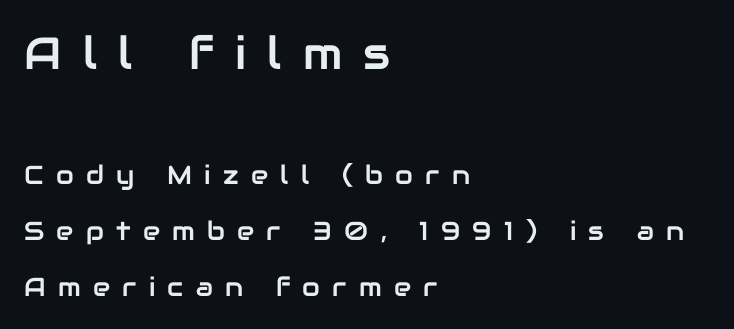
Q: Is the text italic (slanted)? A: No, it is upright.
Q: Is the typeface a serif or a sans-serif typeface? A: Sans-serif.
Q: Is the text underlined? A: No.
Q: How is the paragraph aligned? A: Left-aligned.
Q: Is the spacing between letters normal or unusually wide? A: Unusually wide.
Q: Is the spacing between lines tight, normal or loose? A: Loose.
Q: Which block of text is set in a larger size, the first (top) or the second (bottom)? A: The first (top) one.
Q: Width (condensed, normal, or wide)? A: Normal.
Q: Stroke contrast? A: Low.
Q: x-height? A: Medium.
Q: Monospaced? A: No.
